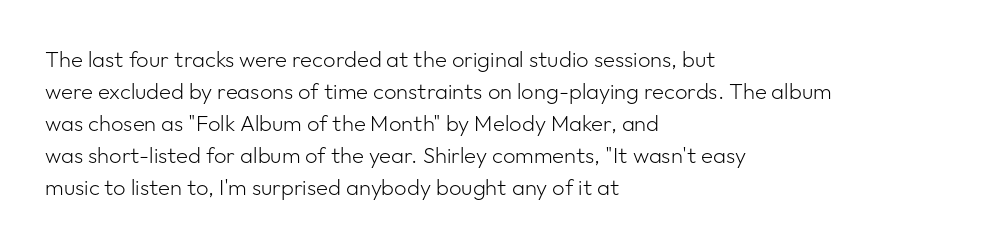
{"italic": "no", "bold": "no", "underline": "no", "align": "left", "line_spacing": "normal", "line_spacing_ratio": 1.45, "letter_spacing": "normal", "letter_spacing_em": 0.0, "glyph_px": 22}
